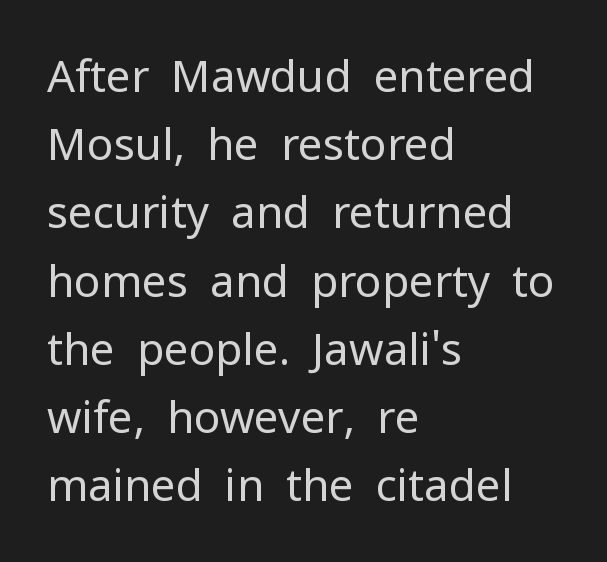
The type family on display is of the sans-serif kind. Honestly, there is no underline to notice here at all. Looks like regular typesetting: each glyph gets only the width it needs. The lettering stays uniformly vertical, giving the passage a roman look. What's the leading like? Ordinary, nothing unusual.
